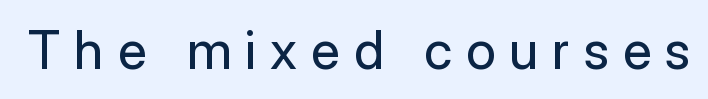
Counters stay open thanks to moderate or lighter strokes. Typographically, this falls in the sans-serif category. Note the varied advance widths — an 'i' is clearly narrower than an 'm'. The letterforms stand isolated, each surrounded by extra space. A roman cut, with each character standing at attention.
